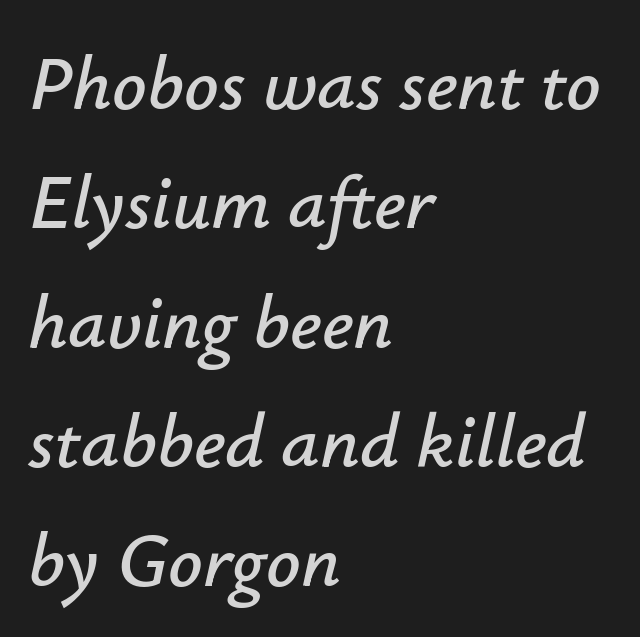
Proportional: the letters do not fall into vertical columns. The letterforms sit shoulder to shoulder at normal distance. Each row of text sits above clean, open space. The text carries the slant typical of an italic or oblique font. Layout note: lines flush left.
